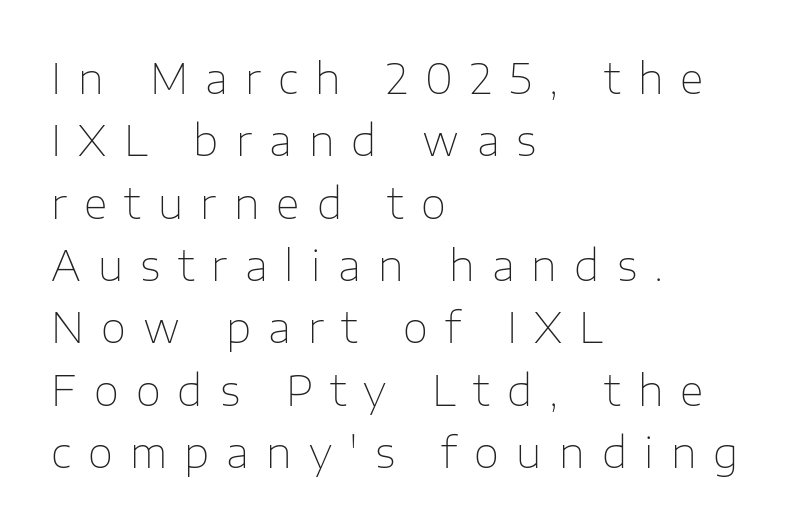
The image shows 41 px thin sans-serif type, upright; set left-aligned, normal line spacing (1.52x), unusually wide letter spacing (+0.42 em), not underlined; low stroke contrast and a medium x-height.
